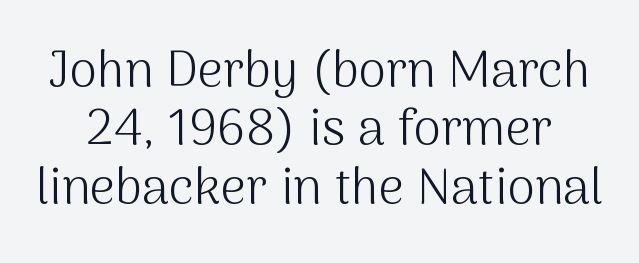
Q: Is the text bold? A: No.
Q: Is the text italic (slanted)? A: No, it is upright.
Q: Is the typeface a serif or a sans-serif typeface? A: Sans-serif.
Q: Is the text underlined? A: No.
Q: Is the spacing between letters normal or unusually wide? A: Normal.
Q: Width (condensed, normal, or wide)? A: Normal.
Q: Stroke contrast? A: Medium.
Q: x-height? A: Medium.
Q: Monospaced? A: No.
